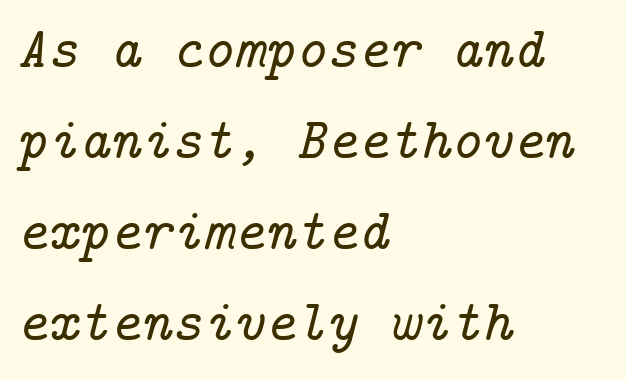
Regarding serifs, this sample has them. The words here are not underlined. Alignment: flush left. The rows are spaced the way most documents space them. There's an unmistakable incline to the writing here.
